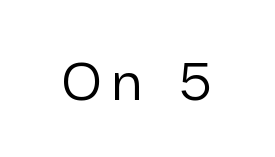
This sample has the flowing, uneven cadence of proportional lettering. A roman cut, with each character standing at attention. The area under the type is left untouched. Nothing sits at the stroke ends, so this counts as sans-serif.
